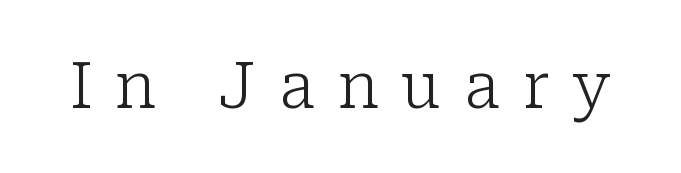
The image shows 63 px light serif type, upright; set unusually wide letter spacing (+0.36 em), not underlined; low stroke contrast and a medium x-height.
